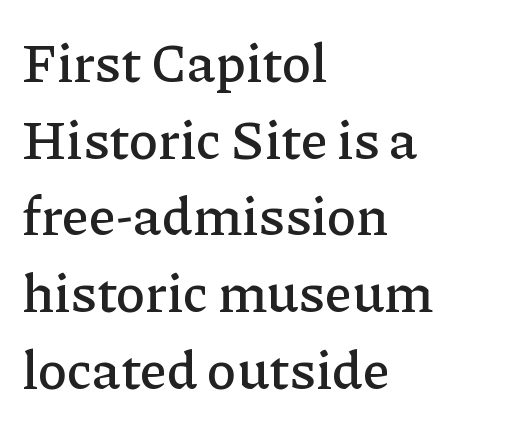
The image shows 54 px serif type, upright; set left-aligned, normal line spacing (1.42x), normal letter spacing, not underlined; low stroke contrast and a medium x-height.
